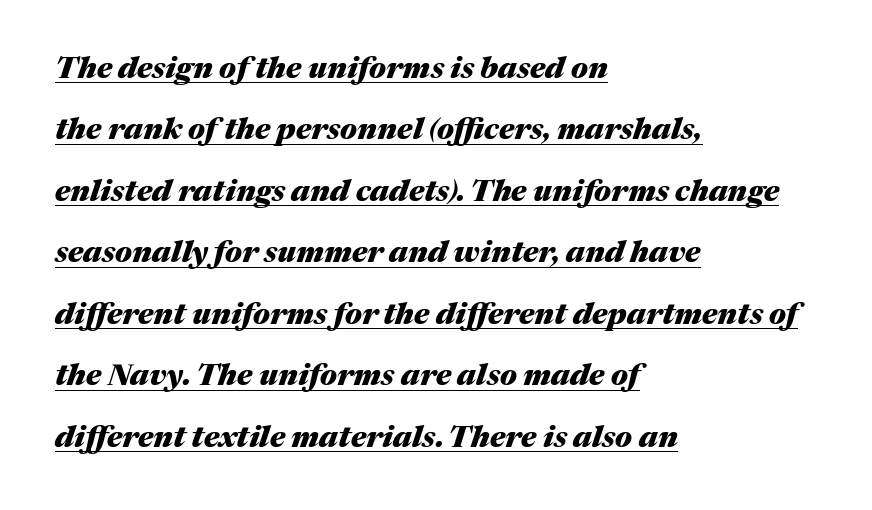
A typesetter would call this zero additional tracking. Notice the wide empty band between every row — that's loose leading. The face used here has a pronounced slope to its letters. In terms of weight, the rendering is a true, heavy bold. Somebody hit Ctrl+U on this one — the words are underlined. Where is the straight margin? On the left.
